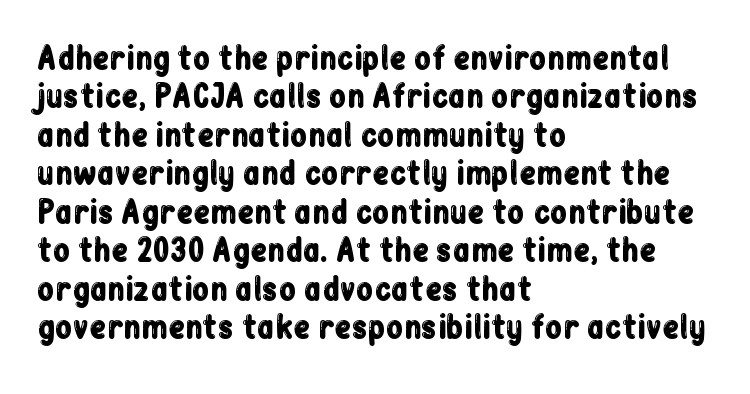
Q: Is the text italic (slanted)? A: No, it is upright.
Q: Is the typeface a serif or a sans-serif typeface? A: Sans-serif.
Q: Is the text underlined? A: No.
Q: How is the paragraph aligned? A: Left-aligned.
Q: Is the spacing between letters normal or unusually wide? A: Normal.
Q: Width (condensed, normal, or wide)? A: Condensed.
Q: Stroke contrast? A: Low.
Q: x-height? A: Medium.
Q: Monospaced? A: No.
